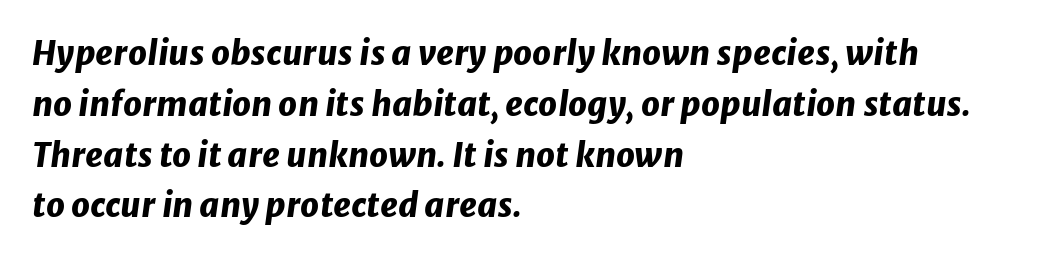
A normal amount of white space separates one row of letters from the next. The letters advance in unequal steps, a hallmark of proportional type. You can tell it's italic because the verticals aren't actually vertical. The sample has been set heavy, in full bold.
